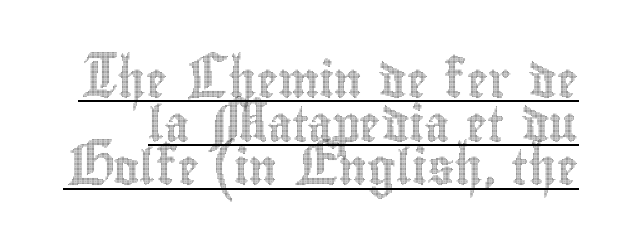
Does extra space separate the letters? No, they use regular spacing. Regular leading. The rendering uses natural spacing where letterforms have individual widths. The rendering uses the underline text-decoration. Tall strokes in this sample are plumb rather than angled.
